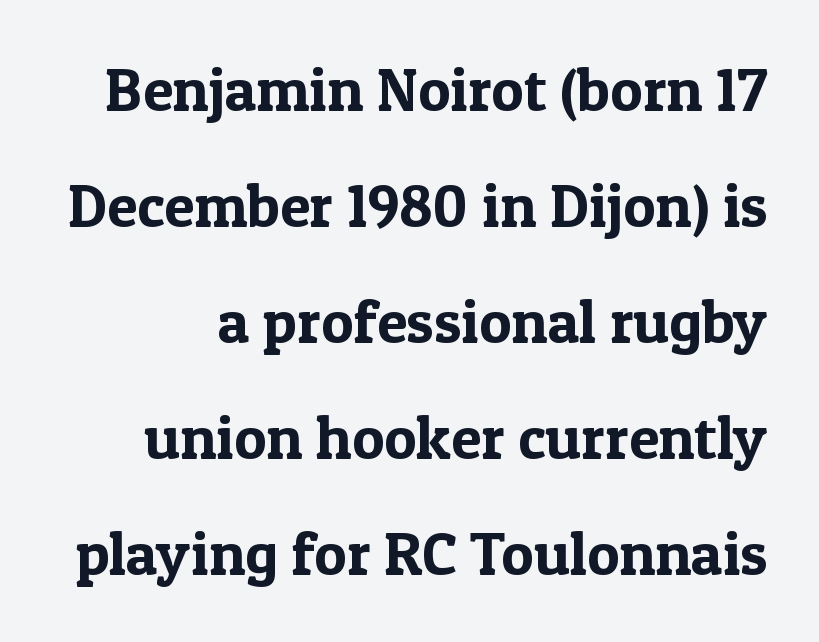
Q: Is the text italic (slanted)? A: No, it is upright.
Q: Is the typeface a serif or a sans-serif typeface? A: Serif.
Q: Is the text underlined? A: No.
Q: Is the spacing between letters normal or unusually wide? A: Normal.
Q: Is the spacing between lines tight, normal or loose? A: Loose.
Q: Width (condensed, normal, or wide)? A: Normal.
Q: x-height? A: Medium.
Q: Monospaced? A: No.
